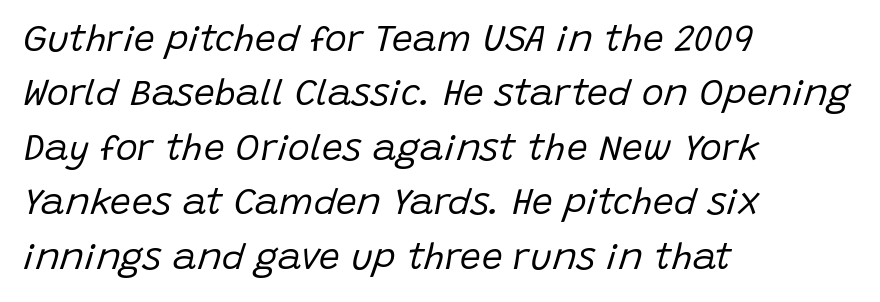
The image shows 37 px regular-weight type, italic (leaning right); set left-aligned, normal line spacing (1.47x), normal letter spacing, not underlined; low stroke contrast and a large x-height.
